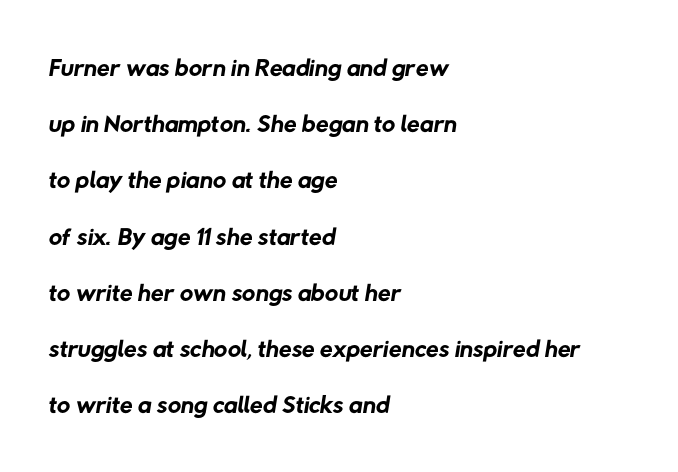
This sample has the flowing, uneven cadence of proportional lettering. The zone under the glyphs is completely vacant. This rendering employs a face without finishing strokes, i.e., a sans-serif. Line starts are locked; line ends wander. No extra ink here — the face is not bold.
